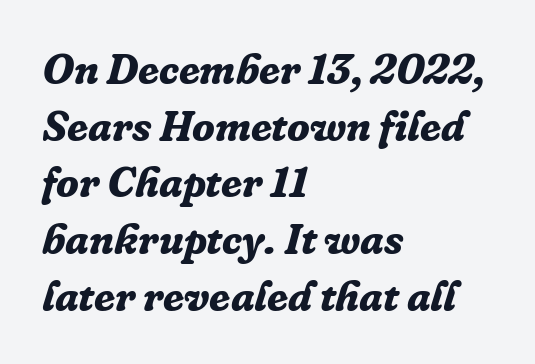
Typeset ragged right — the left edge is the straight one. Just letters on the line, the space beneath them empty. Typographically, this falls in the serif category. Looking at the ascenders, they clearly lean.
